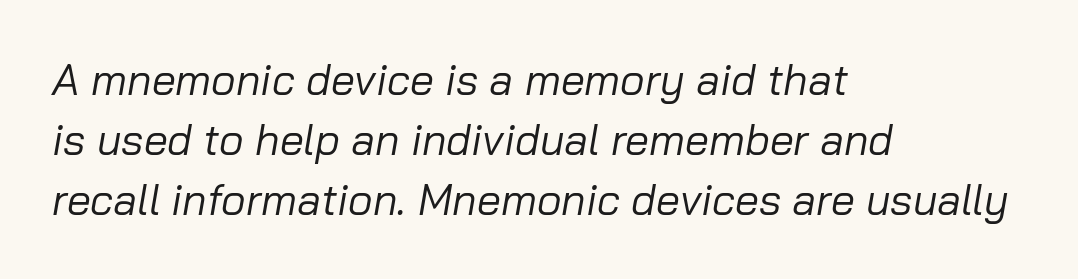
The image shows 43 px regular-weight type, italic (leaning right); set left-aligned, normal line spacing (1.4x), normal letter spacing, not underlined; low stroke contrast and a medium x-height.
